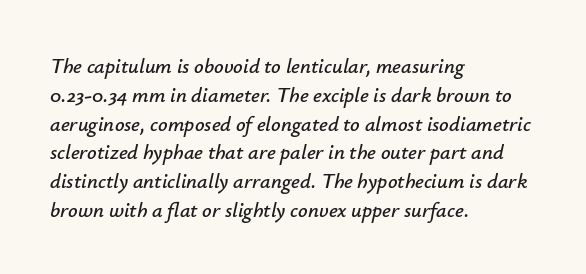
In terms of leading, this rendering sits right in the middle. Is the block centered? No — it sits flush against the left margin. When letters slant like this, we call the style italic. The gaps between neighbouring characters are ordinary and unremarkable. Letters rest on an invisible, unmarked baseline.
